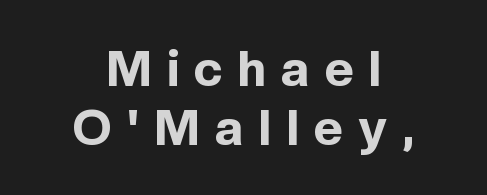
Weight check: bold — yes, fully. Students, note that the glyphs here are deliberately spaced far apart. Style check: upright. The foot of each line stays bare and open. Here the designer chose a conventional face with non-uniform glyph widths.
